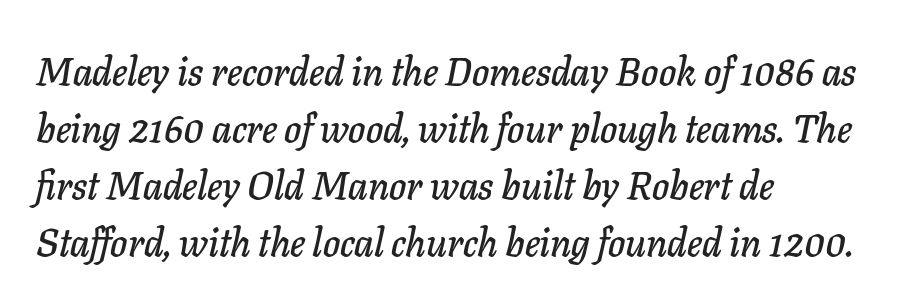
{"italic": "yes", "lean": "right", "slant_degrees": 11, "width": "normal", "stroke_contrast": "low", "x_height": "medium", "monospaced": "no", "underline": "no", "align": "left", "line_spacing": "normal", "line_spacing_ratio": 1.46, "letter_spacing": "normal", "letter_spacing_em": 0.0, "glyph_px": 39}
